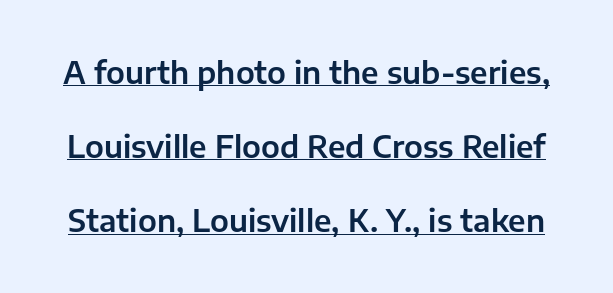
Q: Is the text italic (slanted)? A: No, it is upright.
Q: Is the typeface a serif or a sans-serif typeface? A: Sans-serif.
Q: Is the text underlined? A: Yes.
Q: Is the spacing between letters normal or unusually wide? A: Normal.
Q: Is the spacing between lines tight, normal or loose? A: Loose.
Q: Width (condensed, normal, or wide)? A: Normal.
Q: Stroke contrast? A: Low.
Q: x-height? A: Medium.
Q: Monospaced? A: No.
